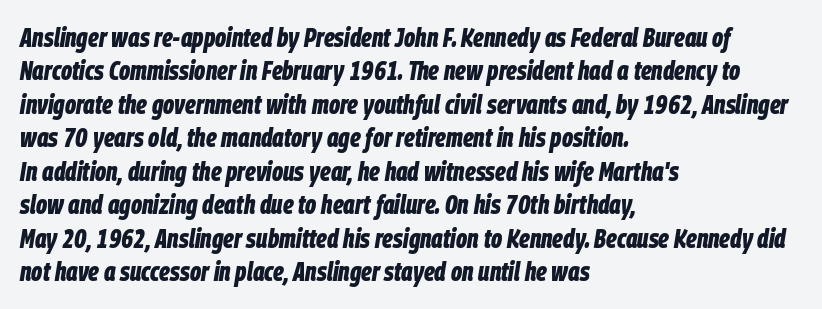
{"italic": "yes", "lean": "right", "slant_degrees": 9, "bold": "yes", "underline": "no", "align": "left", "line_spacing_ratio": 1.24, "letter_spacing": "normal", "letter_spacing_em": 0.0, "glyph_px": 27}
